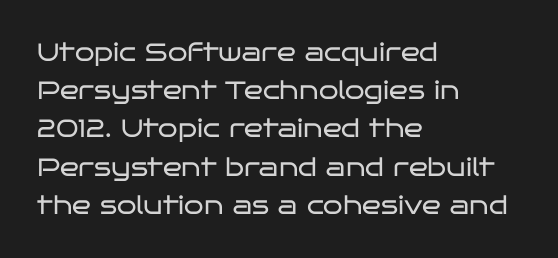
Q: Is the text bold? A: No.
Q: Is the text italic (slanted)? A: No, it is upright.
Q: Is the text underlined? A: No.
Q: How is the paragraph aligned? A: Left-aligned.
Q: Is the spacing between letters normal or unusually wide? A: Normal.
Q: Is the spacing between lines tight, normal or loose? A: Normal.
